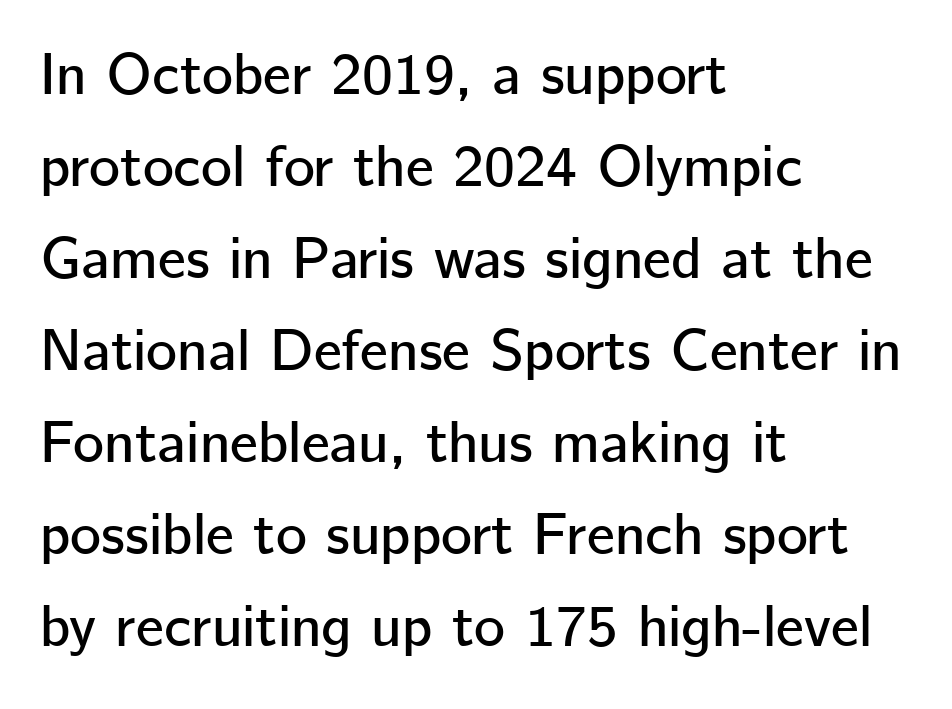
The lettering stays uniformly vertical, giving the passage a roman look. The passage shown stacks its lines at a standard gap. Underlining? Definitely not there. The typesetter chose a ragged-right arrangement here. Here the glyphs are tracked normally, forming tight word shapes. The rendering shows plain stroke endings on the letterforms — a sans-serif design.
